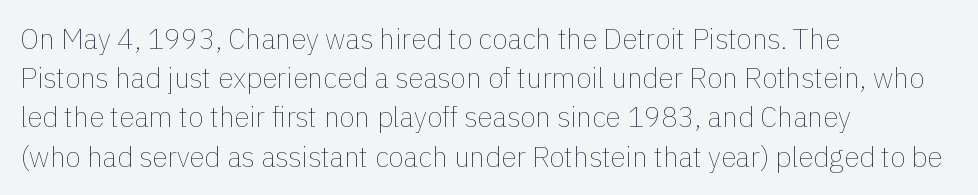
The image shows 28 px thin type, upright; set left-aligned, normal line spacing (1.4x), normal letter spacing, not underlined; a medium x-height.
